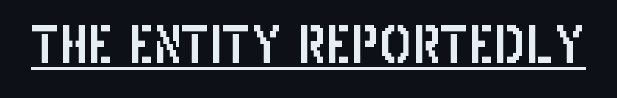
Notice how the stems are strictly vertical — no italics here. Looks like regular typesetting: each glyph gets only the width it needs. What kind of face is this? One without serifs — a sans. The typesetter has applied underlining to the passage shown. The tracking reads as untouched default to a designer's eye.
